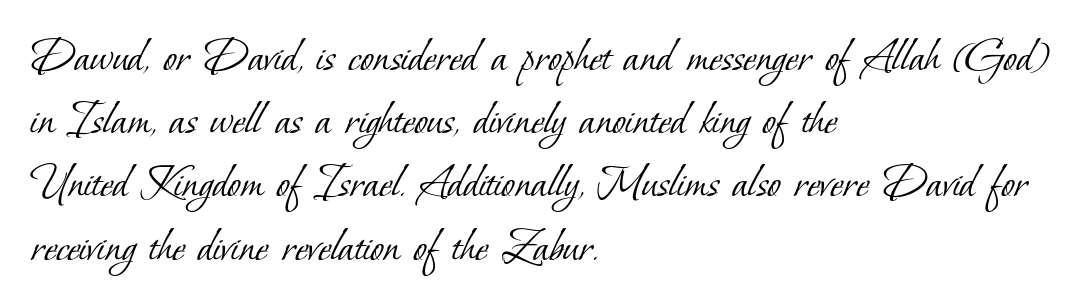
Do the characters align in a grid? No, the font is proportional. A typesetter would call this leading conventional body-copy spacing. Leftover space on each line is placed entirely after the last word. The designer went with a serif here, giving each stem small feet. Counters stay open thanks to moderate or lighter strokes. Glance below the letters and you will spot only blank space.
